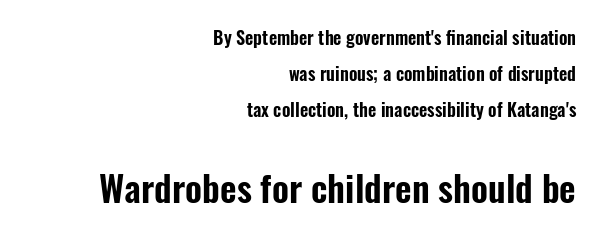
The image shows 36 px condensed sans-serif type, upright; set right-aligned, loose line spacing (2.0x), normal letter spacing, not underlined; the second (bottom) block is 2.0x larger; low stroke contrast and a medium x-height.
